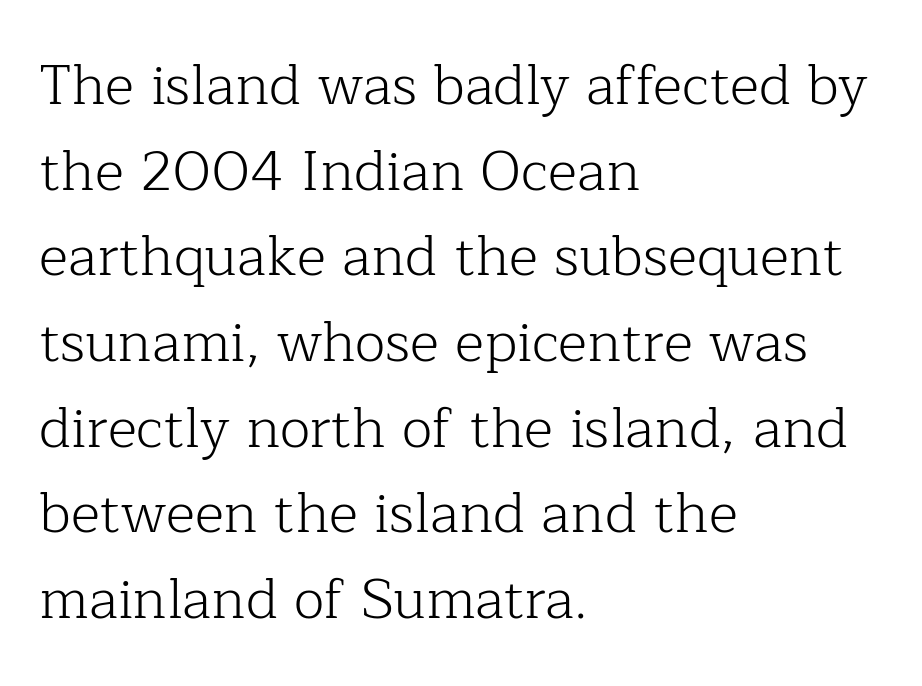
Q: Is the text bold? A: No.
Q: Is the text italic (slanted)? A: No, it is upright.
Q: Is the typeface a serif or a sans-serif typeface? A: Serif.
Q: Is the text underlined? A: No.
Q: How is the paragraph aligned? A: Left-aligned.
Q: Is the spacing between letters normal or unusually wide? A: Normal.
Q: Is the spacing between lines tight, normal or loose? A: Normal.
Q: Width (condensed, normal, or wide)? A: Normal.
Q: Stroke contrast? A: Low.
Q: x-height? A: Medium.
Q: Monospaced? A: No.
